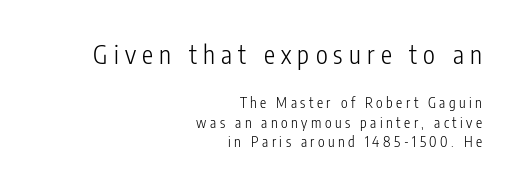
{"italic": "no", "bold": "no", "underline": "no", "align": "right", "line_spacing": "normal", "line_spacing_ratio": 1.4, "letter_spacing": "wide", "letter_spacing_em": 0.25, "larger_block": "first", "size_ratio": 1.79, "glyph_px": 25}
